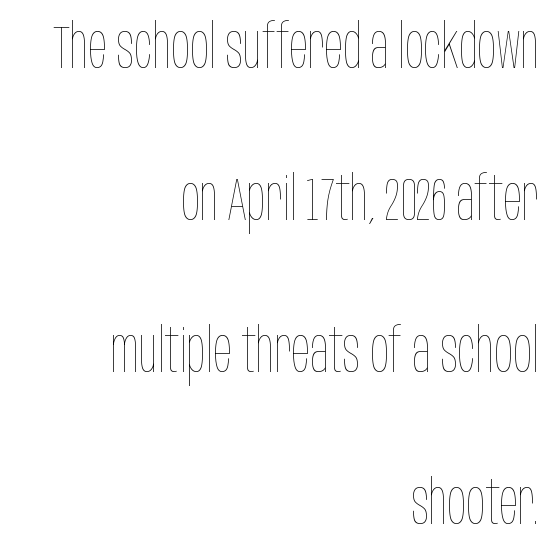
Q: Is the text bold? A: No.
Q: Is the text italic (slanted)? A: No, it is upright.
Q: Is the text underlined? A: No.
Q: How is the paragraph aligned? A: Right-aligned.
Q: Is the spacing between letters normal or unusually wide? A: Normal.
Q: Is the spacing between lines tight, normal or loose? A: Loose.
Q: Width (condensed, normal, or wide)? A: Condensed.
Q: Stroke contrast? A: Low.
Q: x-height? A: Large.
Q: Monospaced? A: No.
